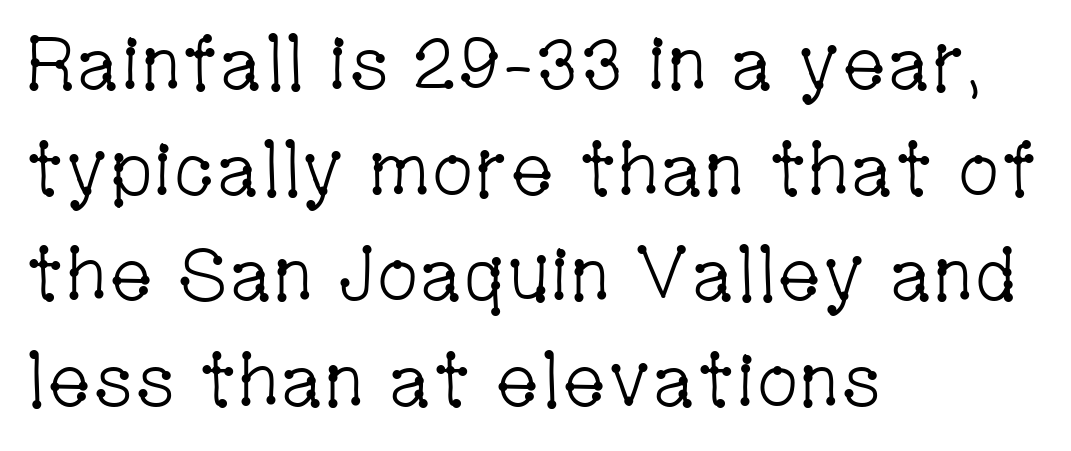
Italic: no, the glyphs are upright roman. What kind of face is this? One with serifs. This rendering uses left alignment, leaving the right contour irregular. The cut favours lightness, reaching ordinary text weight at its darkest. This rendering leaves character spacing at its baseline value.
